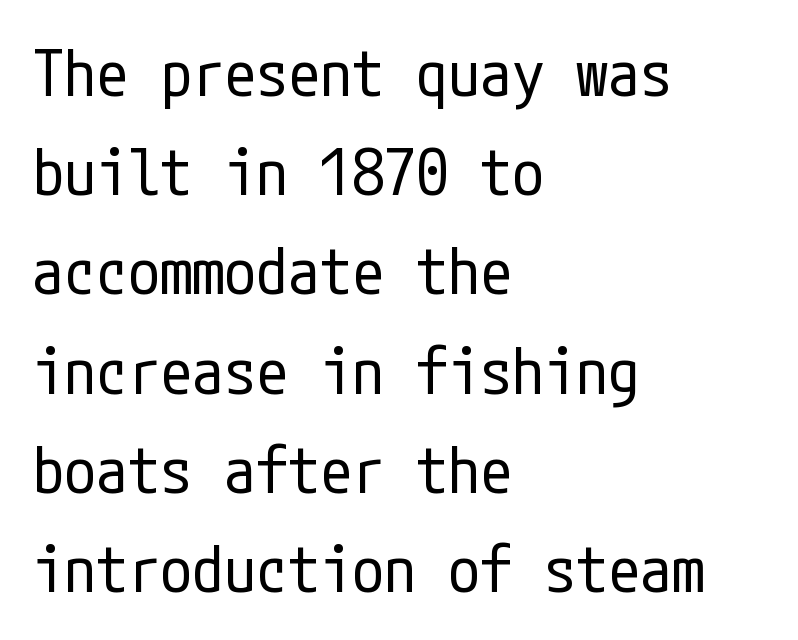
Q: Is the text bold? A: No.
Q: Is the text italic (slanted)? A: No, it is upright.
Q: Is the typeface a serif or a sans-serif typeface? A: Sans-serif.
Q: Is the text underlined? A: No.
Q: How is the paragraph aligned? A: Left-aligned.
Q: Is the spacing between letters normal or unusually wide? A: Normal.
Q: Is the spacing between lines tight, normal or loose? A: Normal.
Q: Width (condensed, normal, or wide)? A: Condensed.
Q: Stroke contrast? A: Low.
Q: x-height? A: Medium.
